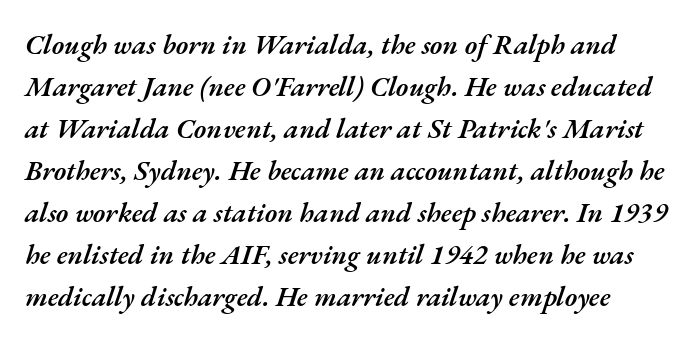
You could not count columns in this text — the font is proportionally spaced. A somewhat darkened texture: the type is semibold rather than bold. The leading is moderate, giving the passage an even texture. Short note: letters normally spaced.
